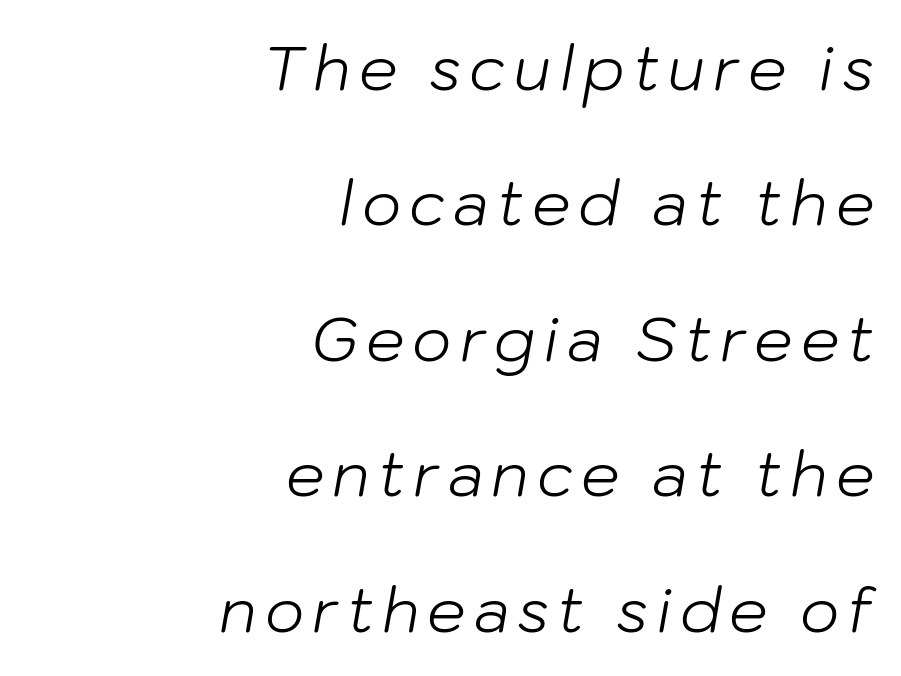
Q: Is the text bold? A: No.
Q: Is the text italic (slanted)? A: Yes, it leans right by about 10 degrees.
Q: Is the text underlined? A: No.
Q: How is the paragraph aligned? A: Right-aligned.
Q: Is the spacing between lines tight, normal or loose? A: Loose.
Q: Width (condensed, normal, or wide)? A: Normal.
Q: Stroke contrast? A: Low.
Q: x-height? A: Medium.
Q: Monospaced? A: No.
